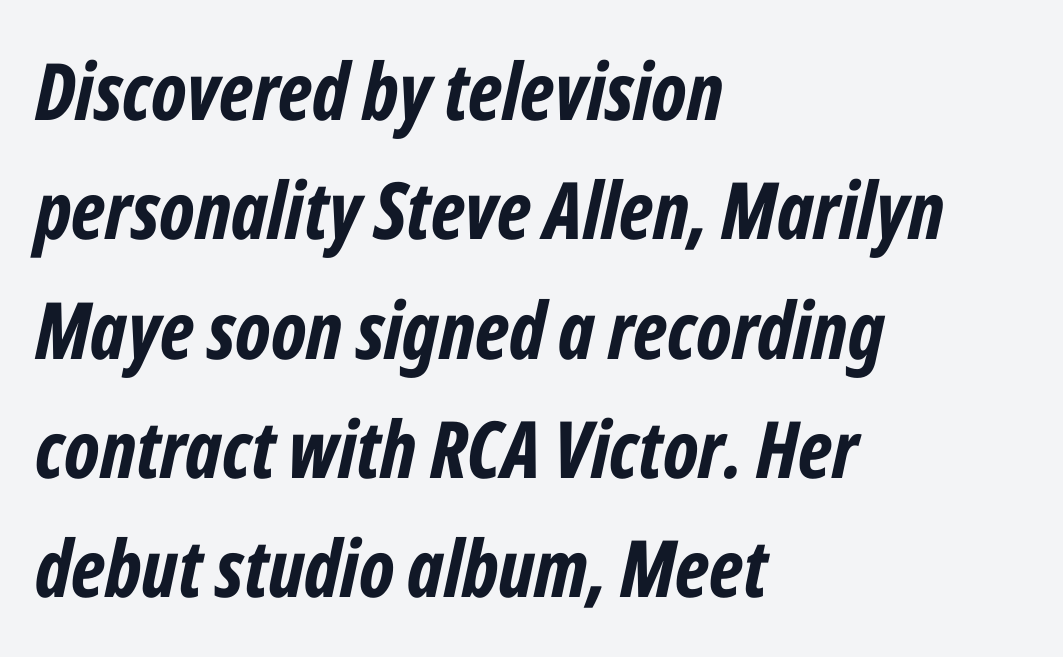
{"italic": "yes", "lean": "right", "slant_degrees": 12, "bold": "yes", "weight": "bold", "width": "condensed", "stroke_contrast": "low", "x_height": "medium", "monospaced": "no", "underline": "no", "align": "left", "line_spacing": "normal", "line_spacing_ratio": 1.51, "letter_spacing": "normal", "letter_spacing_em": 0.0, "glyph_px": 79}
